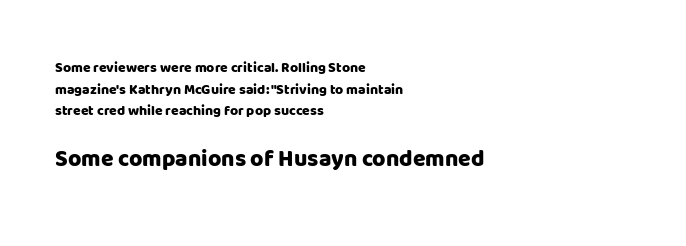
The passage shown begins with its smaller block and ends with its larger one. A clean baseline with only descenders dipping below it. Style check: upright. Casual observation: everything's shoved over to the left. Standard letterfit; no display-style spreading of the glyphs.
